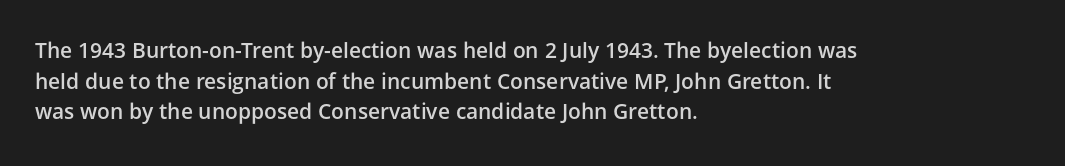
{"italic": "no", "bold": "semi", "underline": "no", "align": "left", "line_spacing": "normal", "line_spacing_ratio": 1.46, "letter_spacing": "normal", "letter_spacing_em": 0.0, "glyph_px": 21}
